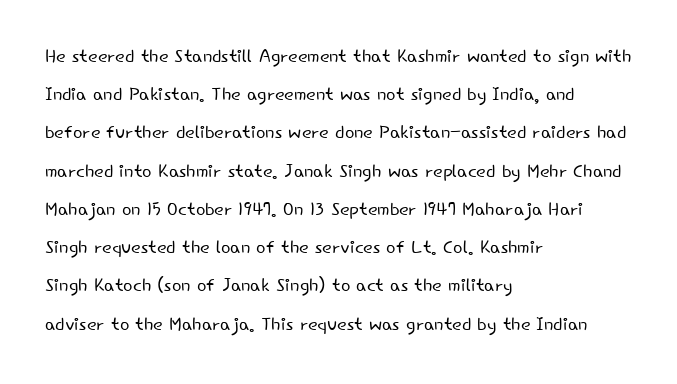
The glyphs are unaccompanied by any horizontal stroke below them. Posture: vertical. These lines keep a tight, regular rhythm from letter to letter. Interline gaps are of average width in this sample. The paragraph shown leans on its left margin.
